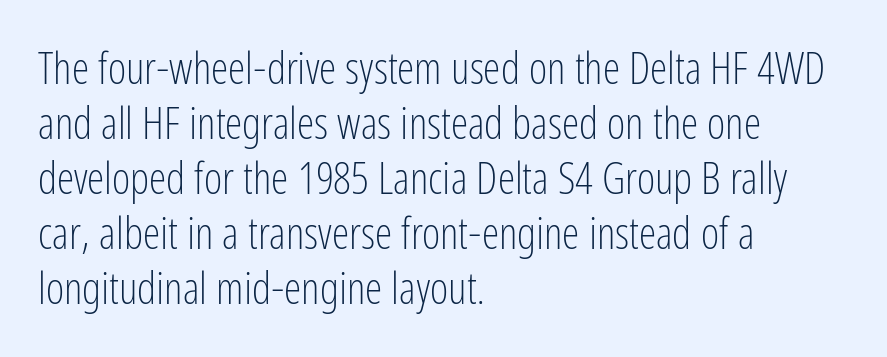
Q: Is the text bold? A: No.
Q: Is the text italic (slanted)? A: No, it is upright.
Q: Is the typeface a serif or a sans-serif typeface? A: Sans-serif.
Q: Is the text underlined? A: No.
Q: How is the paragraph aligned? A: Left-aligned.
Q: Is the spacing between letters normal or unusually wide? A: Normal.
Q: Is the spacing between lines tight, normal or loose? A: Normal.
Q: Width (condensed, normal, or wide)? A: Condensed.
Q: Stroke contrast? A: Low.
Q: x-height? A: Medium.
Q: Monospaced? A: No.
